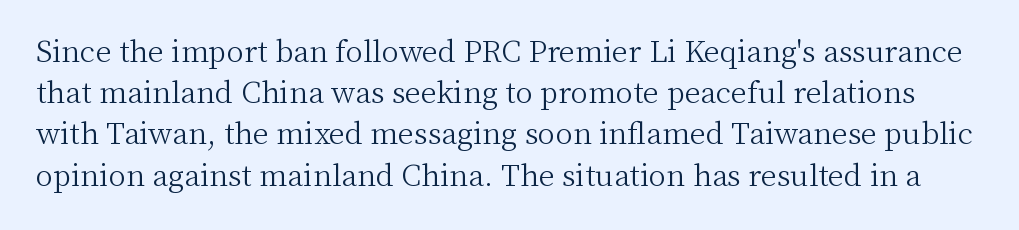
The image shows 29 px light serif type, upright; set normal line spacing (1.42x), normal letter spacing, not underlined; medium stroke contrast and a medium x-height.
